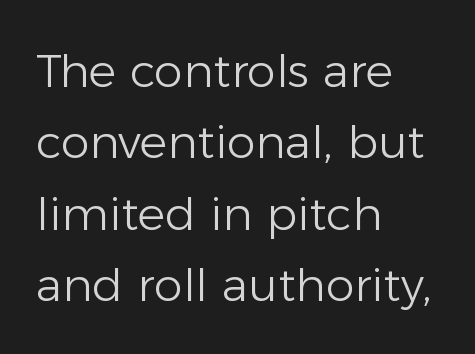
{"serif": "no", "italic": "no", "bold": "no", "weight": "light", "width": "normal", "stroke_contrast": "low", "x_height": "medium", "monospaced": "no", "underline": "no", "align": "left", "line_spacing": "normal", "line_spacing_ratio": 1.55, "letter_spacing": "normal", "letter_spacing_em": 0.0, "glyph_px": 46}
